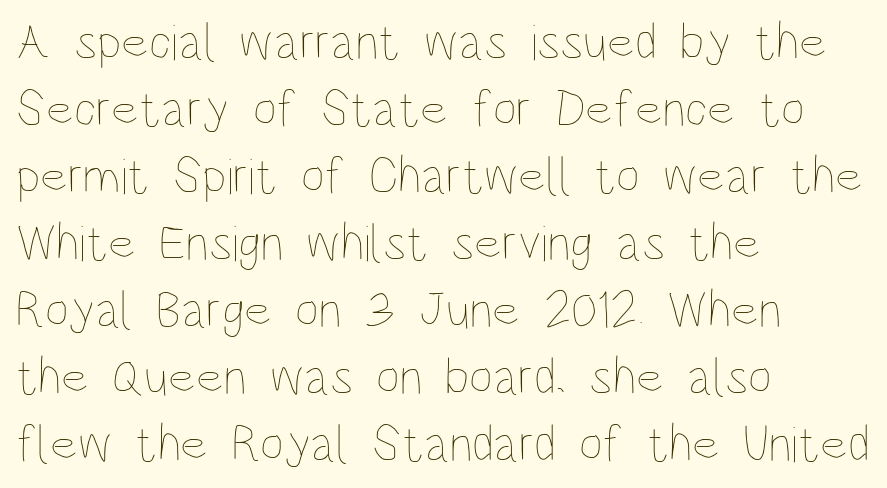
Q: Is the text bold? A: No.
Q: Is the text italic (slanted)? A: No, it is upright.
Q: Is the text underlined? A: No.
Q: How is the paragraph aligned? A: Left-aligned.
Q: Is the spacing between letters normal or unusually wide? A: Normal.
Q: Is the spacing between lines tight, normal or loose? A: Normal.
Q: Width (condensed, normal, or wide)? A: Condensed.
Q: Stroke contrast? A: Low.
Q: x-height? A: Large.
Q: Monospaced? A: No.
